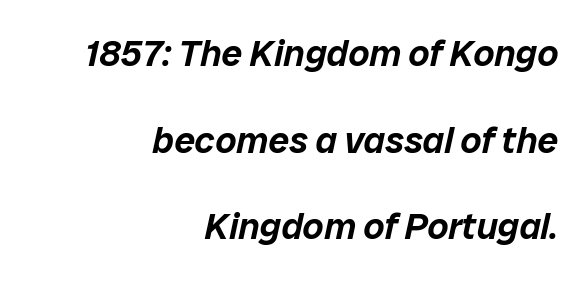
Letter spacing: default. Slant detected: the letters are inclined. The words here are not underlined. The passage shown is typed in a proportional face where columns would drift.
